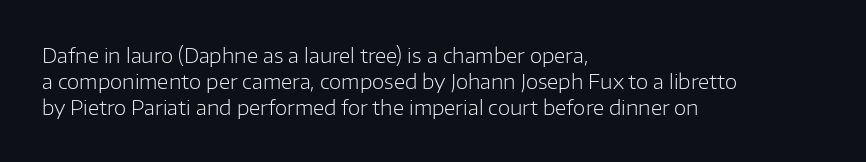
Q: Is the text bold? A: No.
Q: Is the text italic (slanted)? A: No, it is upright.
Q: Is the text underlined? A: No.
Q: How is the paragraph aligned? A: Left-aligned.
Q: Is the spacing between letters normal or unusually wide? A: Normal.
Q: Is the spacing between lines tight, normal or loose? A: Normal.
